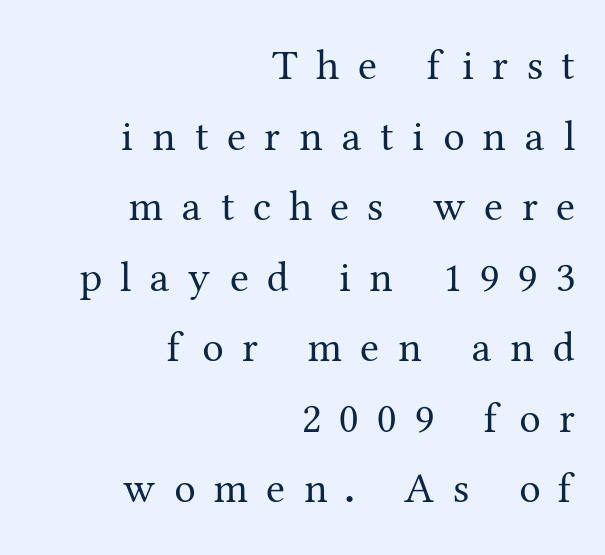
Q: Is the text bold? A: No.
Q: Is the text italic (slanted)? A: No, it is upright.
Q: Is the typeface a serif or a sans-serif typeface? A: Serif.
Q: Is the text underlined? A: No.
Q: How is the paragraph aligned? A: Right-aligned.
Q: Is the spacing between letters normal or unusually wide? A: Unusually wide.
Q: Is the spacing between lines tight, normal or loose? A: Normal.
Q: Width (condensed, normal, or wide)? A: Normal.
Q: Stroke contrast? A: Medium.
Q: x-height? A: Medium.
Q: Monospaced? A: No.
